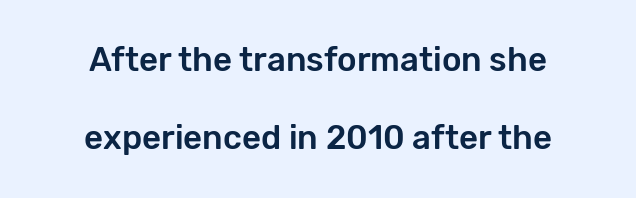
Q: Is the text italic (slanted)? A: No, it is upright.
Q: Is the typeface a serif or a sans-serif typeface? A: Sans-serif.
Q: Is the text underlined? A: No.
Q: How is the paragraph aligned? A: Centered.
Q: Is the spacing between letters normal or unusually wide? A: Normal.
Q: Is the spacing between lines tight, normal or loose? A: Loose.
Q: Width (condensed, normal, or wide)? A: Normal.
Q: Stroke contrast? A: Low.
Q: x-height? A: Medium.
Q: Monospaced? A: No.
